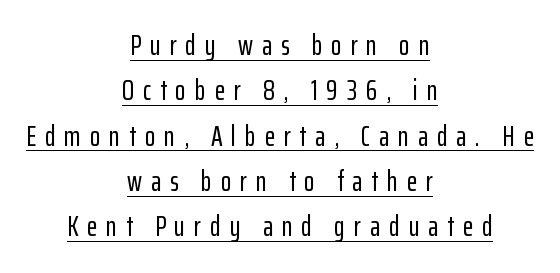
Look at the tracking — it's clearly loosened, letters drifting apart. The text block is weighted toward neither margin, spreading evenly from the middle. A typesetter would call this leading conventional body-copy spacing. Character widths vary here, with narrow letters taking less room than wide ones. You can see a thin bar hugging the bottom of the glyphs.
